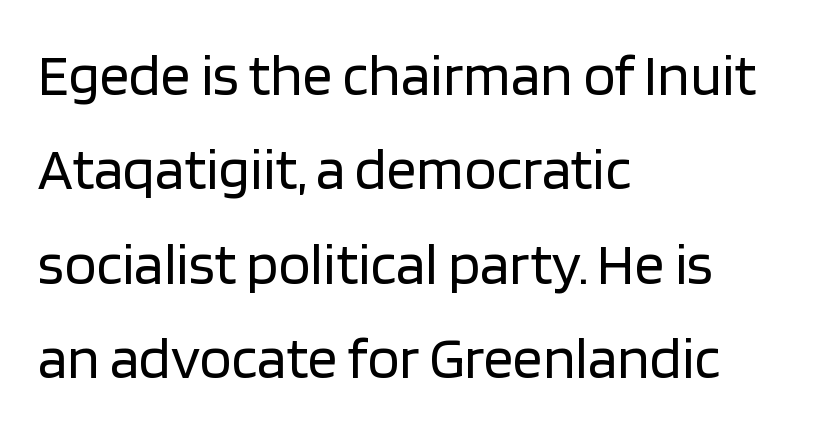
{"serif": "no", "italic": "no", "bold": "no", "weight": "regular", "width": "normal", "stroke_contrast": "low", "x_height": "large", "monospaced": "no", "underline": "no", "align": "left", "line_spacing": "normal", "line_spacing_ratio": 1.6, "letter_spacing": "normal", "letter_spacing_em": 0.0, "glyph_px": 59}
